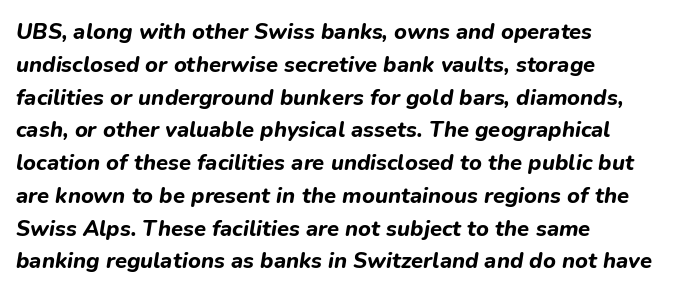
The image shows 22 px bold type, italic (leaning right); set left-aligned, normal line spacing (1.49x), normal letter spacing, not underlined.
